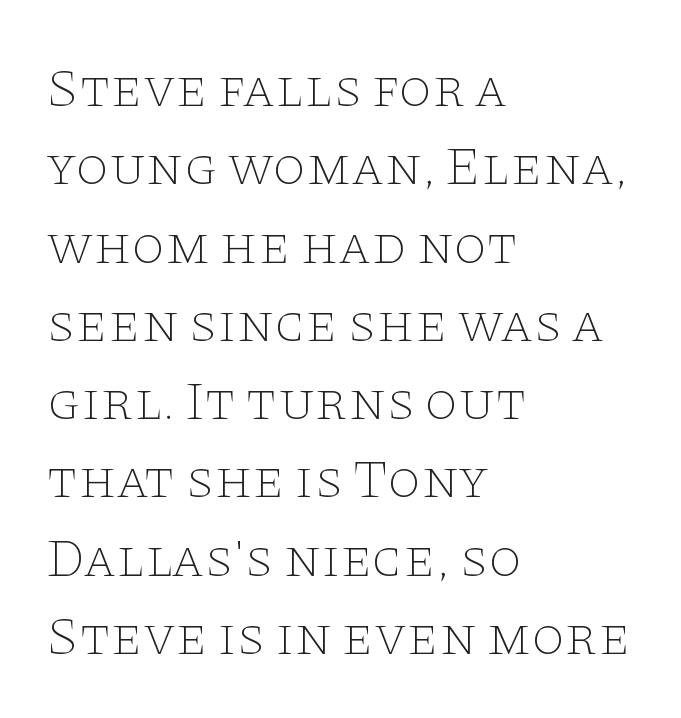
Q: Is the text bold? A: No.
Q: Is the text italic (slanted)? A: No, it is upright.
Q: Is the typeface a serif or a sans-serif typeface? A: Serif.
Q: Is the text underlined? A: No.
Q: How is the paragraph aligned? A: Left-aligned.
Q: Is the spacing between letters normal or unusually wide? A: Normal.
Q: Is the spacing between lines tight, normal or loose? A: Normal.
Q: Width (condensed, normal, or wide)? A: Wide.
Q: Stroke contrast? A: Low.
Q: x-height? A: Large.
Q: Monospaced? A: No.
